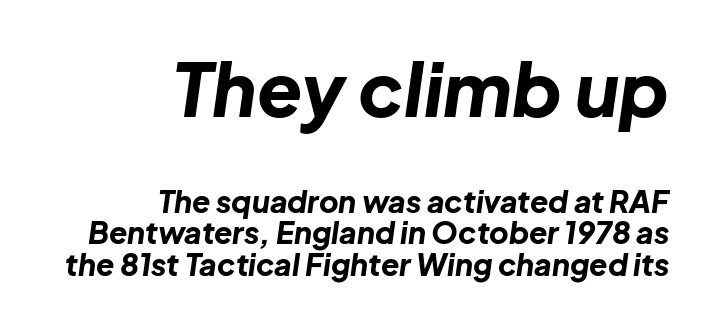
The image shows 74 px bold type, italic (leaning right); set right-aligned, tight line spacing (1.06x), normal letter spacing, not underlined; the first (top) block is 2.47x larger; low stroke contrast and a medium x-height.
